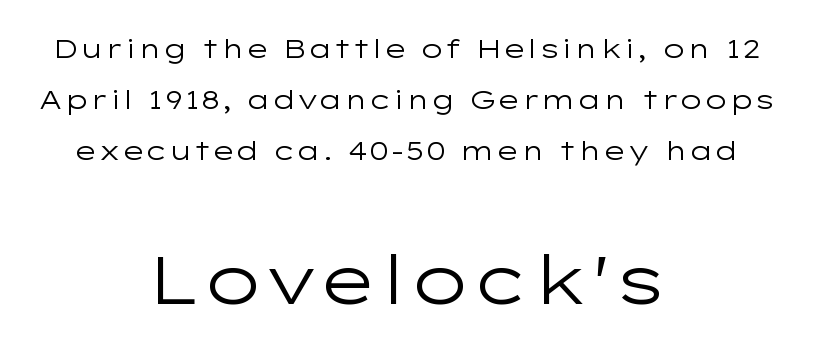
Proportional: the letters do not fall into vertical columns. The vertical gap from one line to the next is large. Leftover space on each line is divided equally before and after the words. Classification — sans serif. Size hierarchy here favors the trailing block over the leading one.
